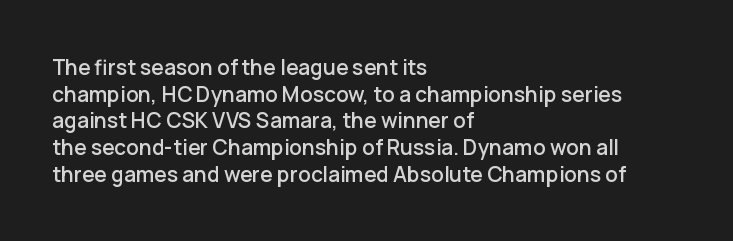
{"italic": "no", "underline": "no", "align": "left", "line_spacing": "normal", "line_spacing_ratio": 1.27, "letter_spacing": "normal", "letter_spacing_em": 0.0, "glyph_px": 21}
